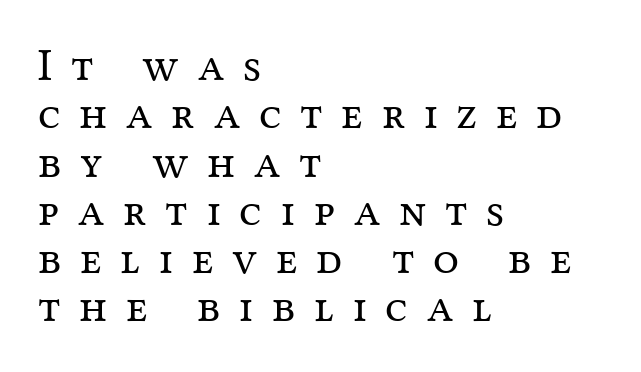
Check under the words: just untouched page. Posture: straight, roman, zero tilt. This sample uses a serif face. This sample has the flowing, uneven cadence of proportional lettering. Think standard paragraph weight, or any step lighter than that. You could barely slide anything between these rows.
